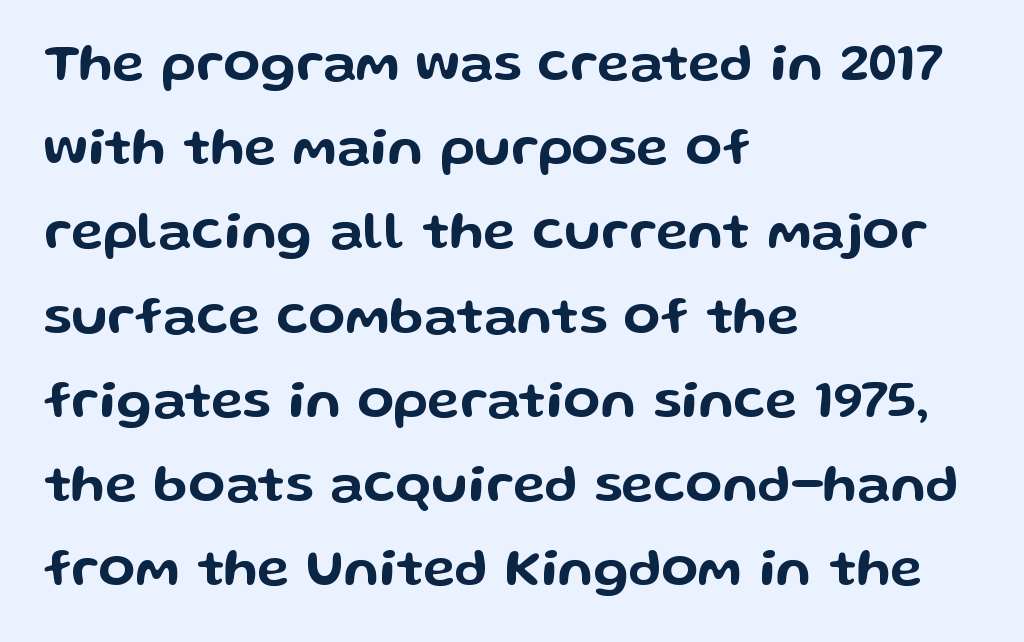
Q: Is the text italic (slanted)? A: No, it is upright.
Q: Is the typeface a serif or a sans-serif typeface? A: Sans-serif.
Q: Is the text underlined? A: No.
Q: How is the paragraph aligned? A: Left-aligned.
Q: Is the spacing between letters normal or unusually wide? A: Normal.
Q: Is the spacing between lines tight, normal or loose? A: Normal.
Q: Width (condensed, normal, or wide)? A: Wide.
Q: Stroke contrast? A: Low.
Q: x-height? A: Medium.
Q: Monospaced? A: No.
